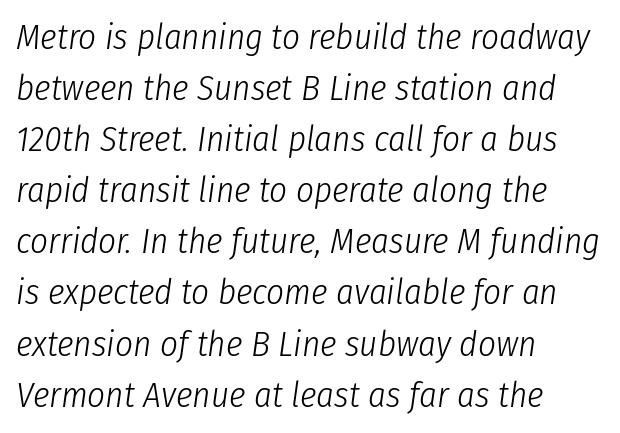
Q: Is the text bold? A: No.
Q: Is the text italic (slanted)? A: Yes, it leans right by about 8 degrees.
Q: Is the text underlined? A: No.
Q: How is the paragraph aligned? A: Left-aligned.
Q: Is the spacing between letters normal or unusually wide? A: Normal.
Q: Is the spacing between lines tight, normal or loose? A: Normal.
Q: Width (condensed, normal, or wide)? A: Condensed.
Q: Stroke contrast? A: Low.
Q: x-height? A: Medium.
Q: Monospaced? A: No.
